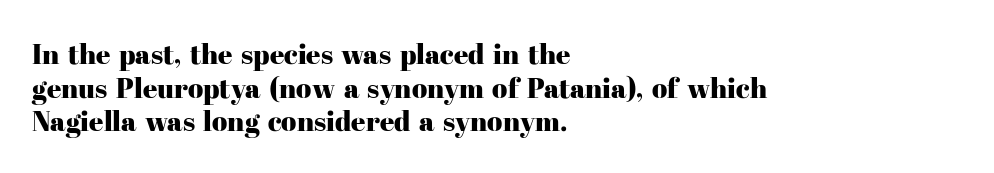
The image shows 28 px serif type, upright; set left-aligned, line spacing 1.2x, normal letter spacing, not underlined; high stroke contrast and a medium x-height.
